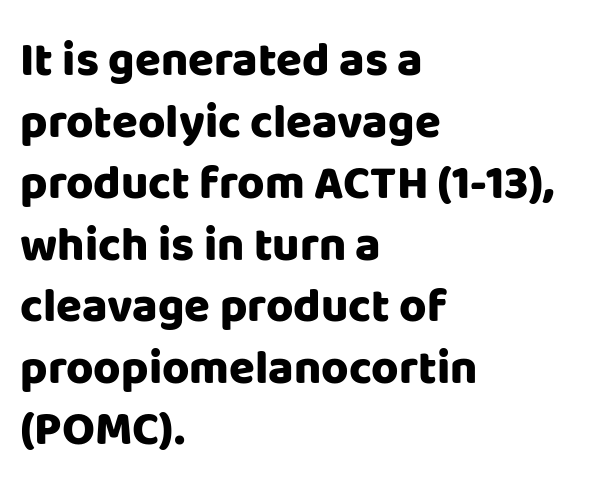
Q: Is the text bold? A: Yes.
Q: Is the text italic (slanted)? A: No, it is upright.
Q: Is the typeface a serif or a sans-serif typeface? A: Sans-serif.
Q: Is the text underlined? A: No.
Q: How is the paragraph aligned? A: Left-aligned.
Q: Is the spacing between letters normal or unusually wide? A: Normal.
Q: Is the spacing between lines tight, normal or loose? A: Normal.
Q: Width (condensed, normal, or wide)? A: Normal.
Q: Stroke contrast? A: Low.
Q: x-height? A: Large.
Q: Monospaced? A: No.
